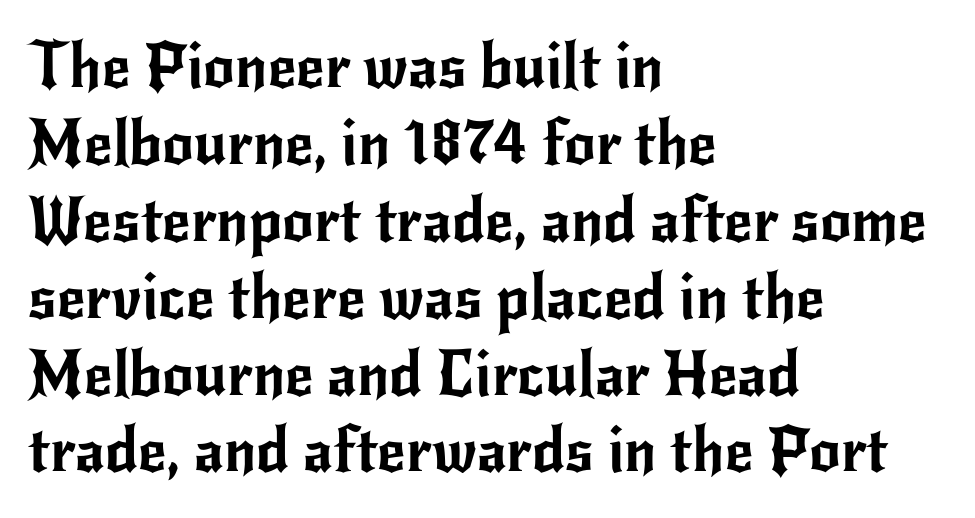
{"serif": "no", "italic": "no", "width": "normal", "stroke_contrast": "low", "x_height": "small", "monospaced": "no", "underline": "no", "align": "left", "line_spacing_ratio": 1.24, "letter_spacing": "normal", "letter_spacing_em": 0.0, "glyph_px": 62}
